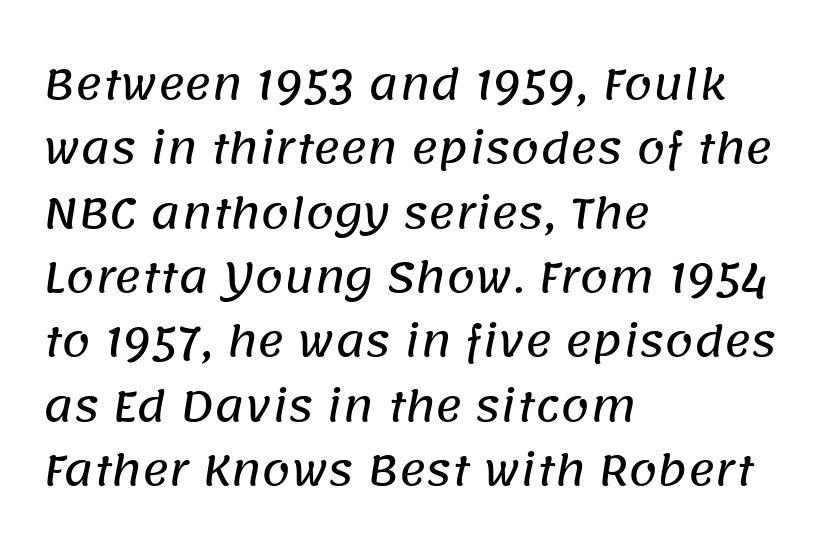
The image shows 41 px sans-serif type; set left-aligned, normal line spacing (1.57x), normal letter spacing, not underlined; low stroke contrast and a large x-height.
